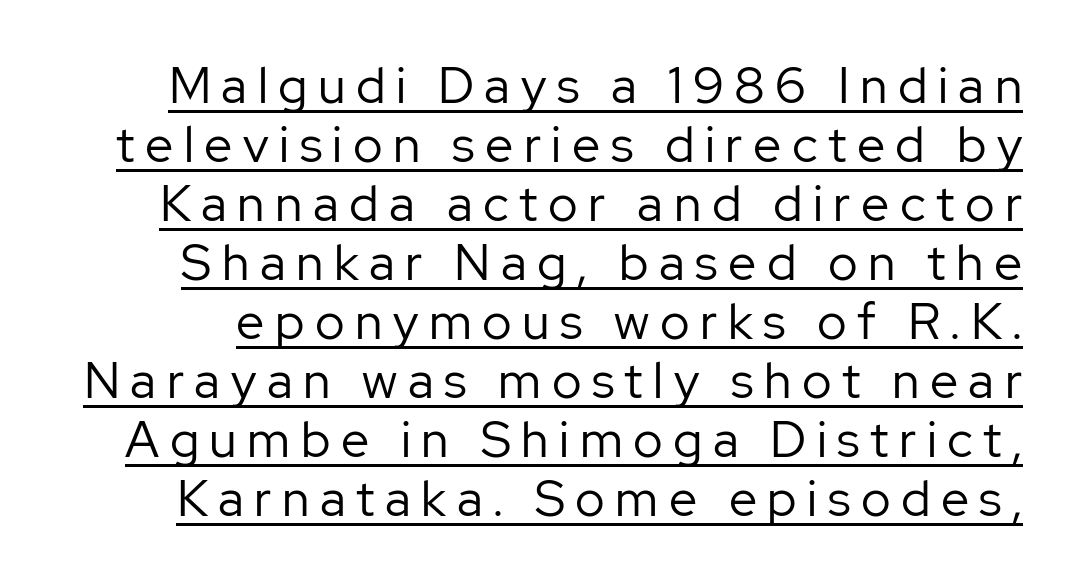
The image shows 50 px regular-weight sans-serif type, upright; set line spacing 1.18x, unusually wide letter spacing (+0.21 em), underlined; low stroke contrast and a medium x-height.
